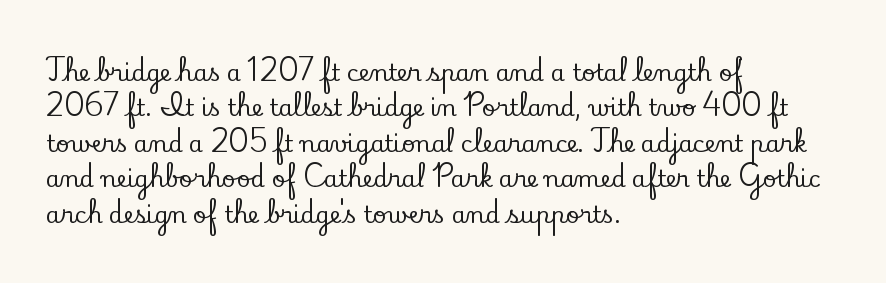
The image shows 23 px text type, upright; set left-aligned, normal line spacing (1.54x), normal letter spacing, not underlined.
